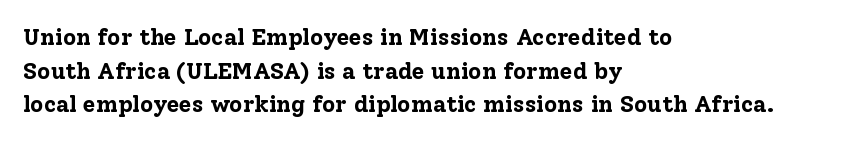
The image shows 23 px bold type, upright; set left-aligned, normal line spacing (1.46x), normal letter spacing, not underlined.
